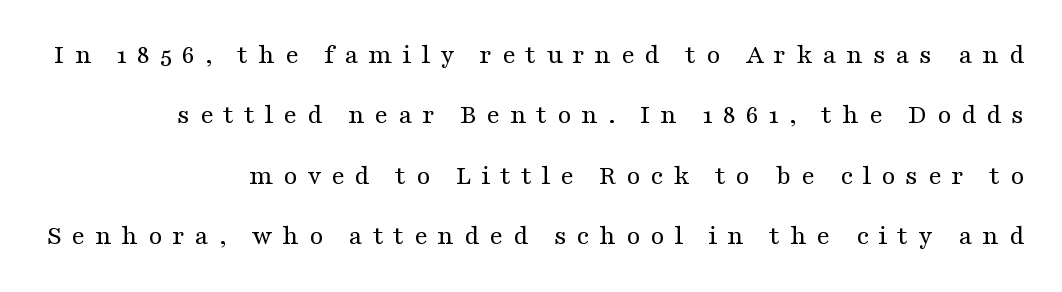
The image shows 28 px regular-weight, wide serif type, upright; set right-aligned, loose line spacing (2.16x), unusually wide letter spacing (+0.35 em), not underlined; medium stroke contrast and a medium x-height.
